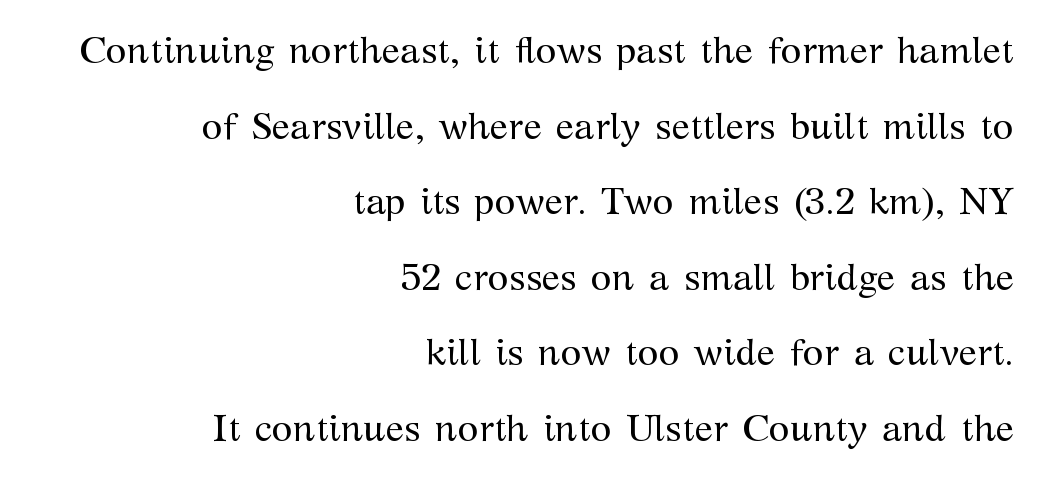
The letters carry serifs — small finishing strokes at the ends of their stems. Stems and bowls with no extra thickness — not bold. A typesetter would call this proportional, since set widths differ per character. The letters sit at their default tracking, neither squeezed nor spread. Leading is clearly above the norm, producing a sparse column.
